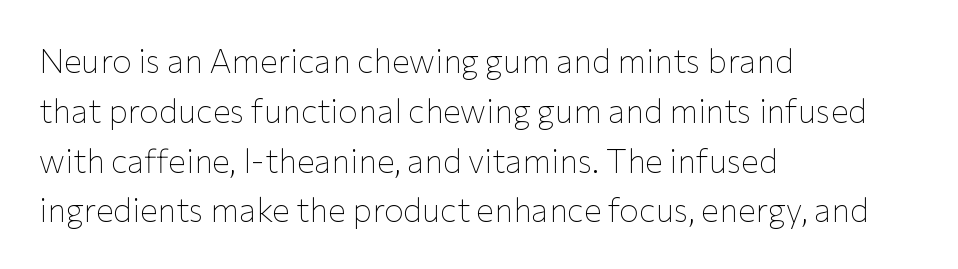
Q: Is the text bold? A: No.
Q: Is the text italic (slanted)? A: No, it is upright.
Q: Is the typeface a serif or a sans-serif typeface? A: Sans-serif.
Q: Is the text underlined? A: No.
Q: How is the paragraph aligned? A: Left-aligned.
Q: Is the spacing between letters normal or unusually wide? A: Normal.
Q: Is the spacing between lines tight, normal or loose? A: Normal.
Q: Width (condensed, normal, or wide)? A: Normal.
Q: Stroke contrast? A: Low.
Q: x-height? A: Medium.
Q: Monospaced? A: No.
